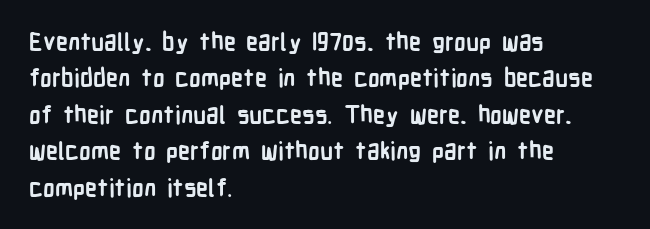
{"italic": "no", "bold": "yes", "underline": "no", "align": "left", "line_spacing": "normal", "line_spacing_ratio": 1.52, "letter_spacing": "normal", "letter_spacing_em": 0.0, "glyph_px": 24}
